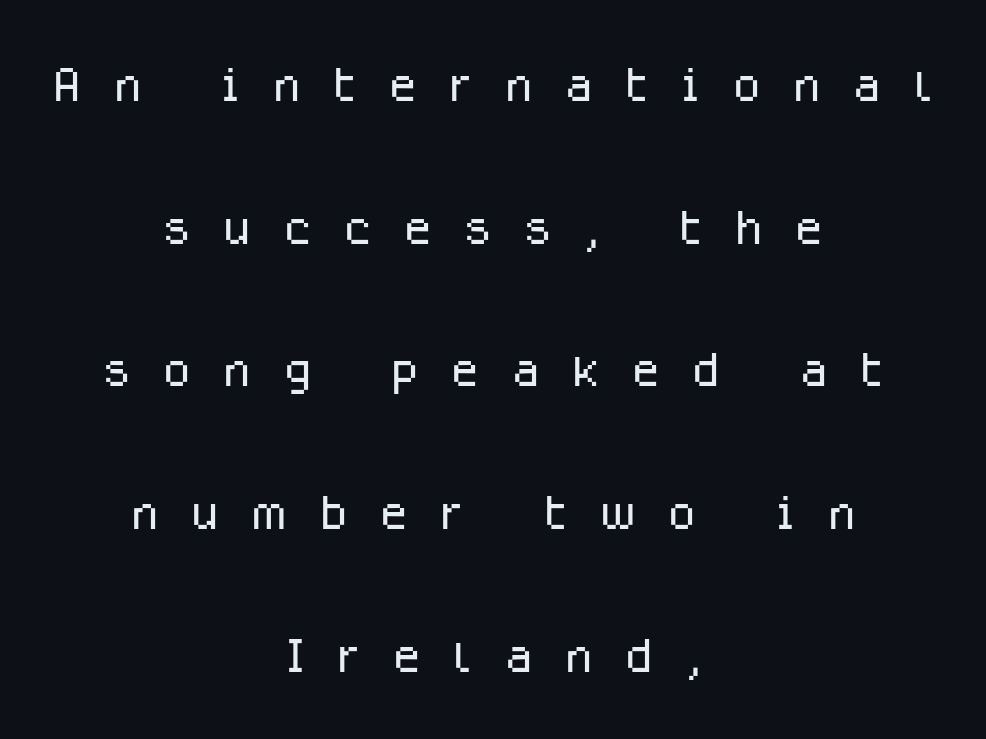
Q: Is the text bold? A: No.
Q: Is the text italic (slanted)? A: No, it is upright.
Q: Is the typeface a serif or a sans-serif typeface? A: Sans-serif.
Q: Is the text underlined? A: No.
Q: How is the paragraph aligned? A: Centered.
Q: Is the spacing between letters normal or unusually wide? A: Unusually wide.
Q: Is the spacing between lines tight, normal or loose? A: Loose.
Q: Width (condensed, normal, or wide)? A: Normal.
Q: Stroke contrast? A: Low.
Q: x-height? A: Medium.
Q: Monospaced? A: No.
